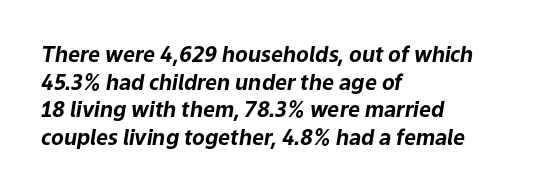
Clear beneath every line of the passage. Chunky letters — that's bold for sure. The glyphs look as if they've been sheared to an angle. Horizontal alignment here is leftward, the default for most running prose. Reading down the column, the eye jumps a familiar distance to each next line. The line texture is even and compact thanks to regular tracking.
